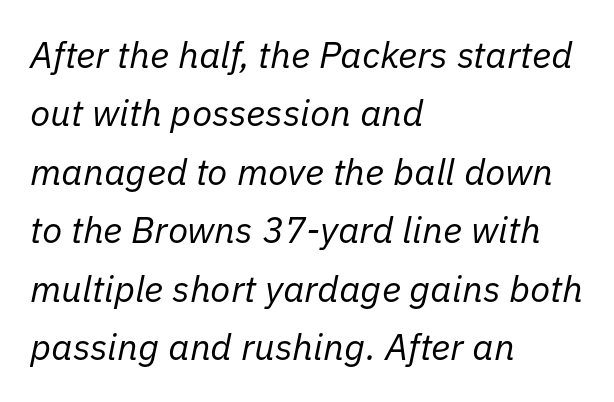
Clear beneath every line of the passage. Slant detected: the letters are inclined. Think of a printed novel: that variable character pitch is what you see here. Baseline-to-baseline distance is the conventional proportion of letter height. Between one letter and the next there's only the usual sliver of space.
